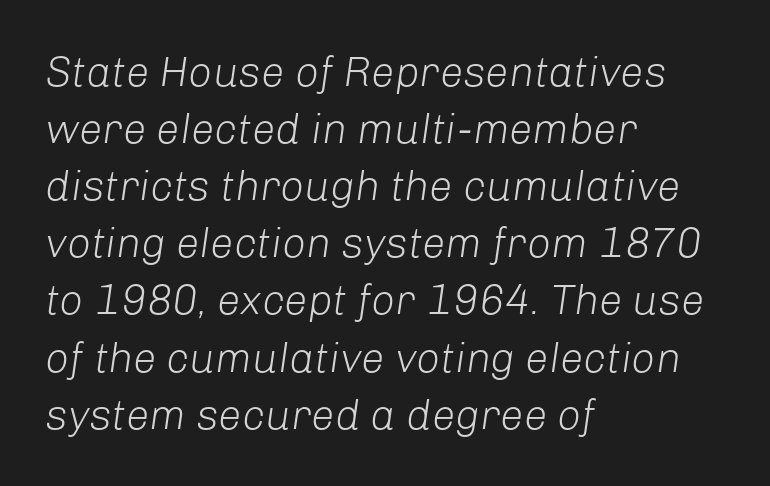
The image shows 42 px light type, italic (leaning right); set left-aligned, normal line spacing (1.36x), normal letter spacing, not underlined; low stroke contrast and a medium x-height.
